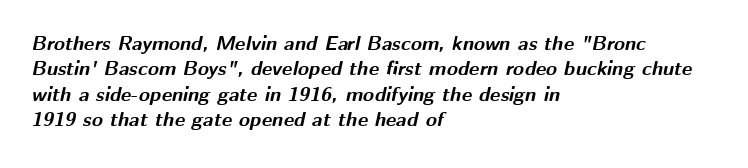
Q: Is the text bold? A: Yes.
Q: Is the text italic (slanted)? A: Yes, it leans right by about 12 degrees.
Q: Is the text underlined? A: No.
Q: How is the paragraph aligned? A: Left-aligned.
Q: Is the spacing between letters normal or unusually wide? A: Normal.
Q: Is the spacing between lines tight, normal or loose? A: Normal.
